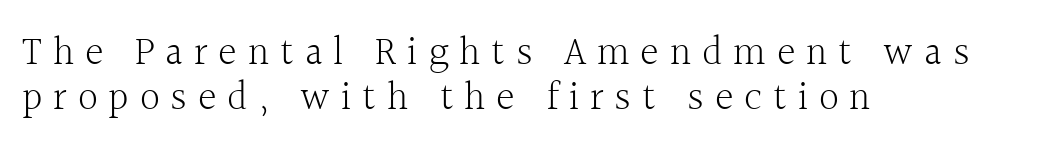
{"serif": "yes", "italic": "no", "bold": "no", "weight": "light", "width": "normal", "x_height": "medium", "monospaced": "no", "underline": "no", "align": "left", "line_spacing": "tight", "line_spacing_ratio": 1.13, "letter_spacing": "wide", "letter_spacing_em": 0.27, "glyph_px": 40}
